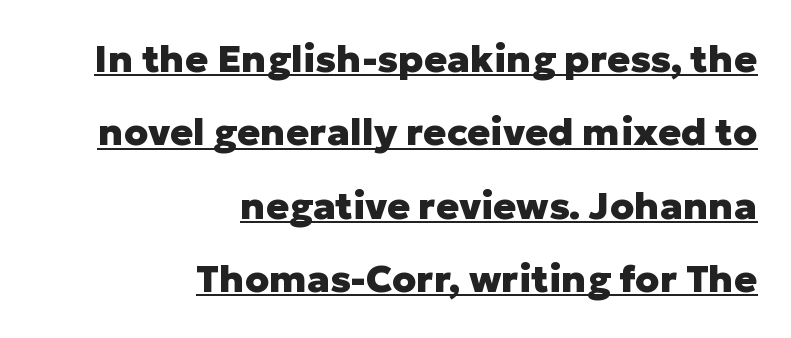
{"serif": "no", "italic": "no", "bold": "yes", "weight": "heavy", "width": "normal", "stroke_contrast": "low", "x_height": "medium", "monospaced": "no", "underline": "yes", "align": "right", "line_spacing": "loose", "line_spacing_ratio": 1.93, "letter_spacing": "normal", "letter_spacing_em": 0.0, "glyph_px": 38}
